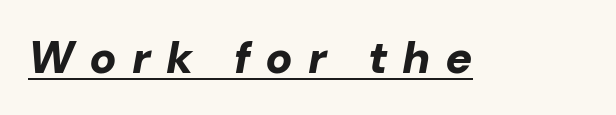
The image shows 45 px bold type, italic (leaning right); set unusually wide letter spacing (+0.33 em), underlined; low stroke contrast and a medium x-height.
